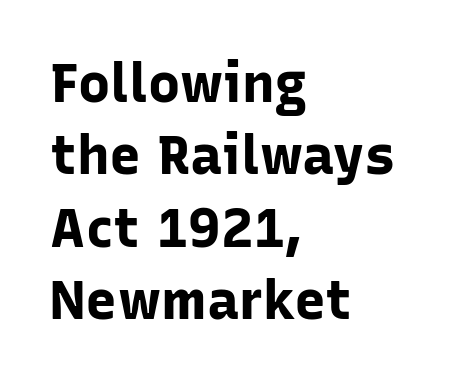
{"serif": "no", "italic": "no", "bold": "yes", "weight": "bold", "width": "normal", "stroke_contrast": "low", "x_height": "medium", "monospaced": "no", "underline": "no", "align": "left", "line_spacing": "normal", "line_spacing_ratio": 1.34, "letter_spacing": "normal", "letter_spacing_em": 0.0, "glyph_px": 54}
